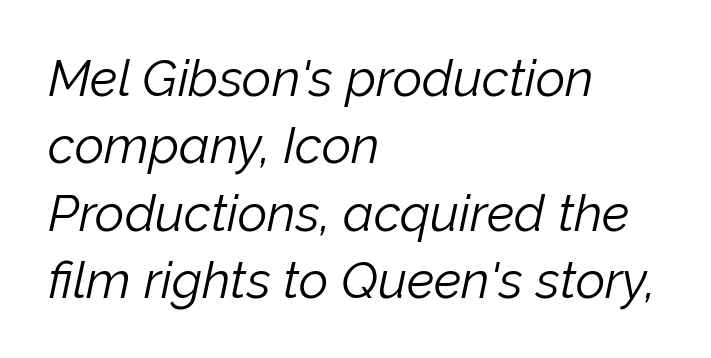
These lines keep a tight, regular rhythm from letter to letter. Short and long lines alike share a common starting point at left. The letters are slanted; this is an italic face. Unbolded letterforms with no extra heft. No word sits above an underline. What's the leading like? Ordinary, nothing unusual.
